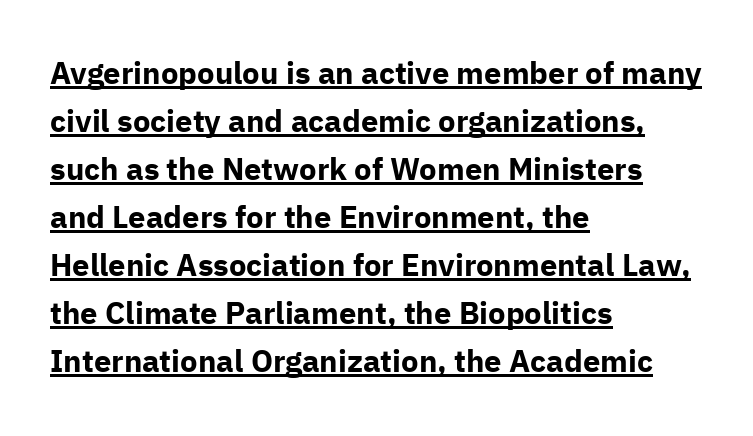
{"serif": "no", "italic": "no", "bold": "yes", "weight": "bold", "width": "normal", "stroke_contrast": "low", "x_height": "medium", "monospaced": "no", "underline": "yes", "align": "left", "line_spacing": "normal", "line_spacing_ratio": 1.55, "letter_spacing": "normal", "letter_spacing_em": 0.0, "glyph_px": 31}
